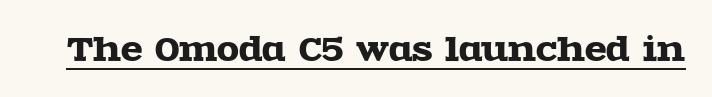
The image shows 32 px wide serif type, upright; set normal letter spacing, underlined; a large x-height.
